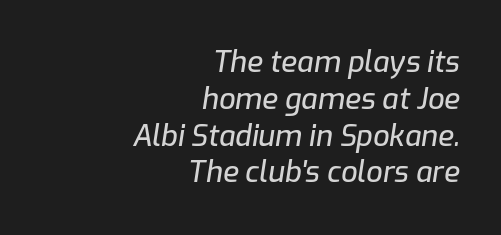
Q: Is the text italic (slanted)? A: Yes, it leans right by about 9 degrees.
Q: Is the text underlined? A: No.
Q: How is the paragraph aligned? A: Right-aligned.
Q: Is the spacing between letters normal or unusually wide? A: Normal.
Q: Is the spacing between lines tight, normal or loose? A: Normal.
Q: Width (condensed, normal, or wide)? A: Normal.
Q: Stroke contrast? A: Low.
Q: x-height? A: Medium.
Q: Monospaced? A: No.
